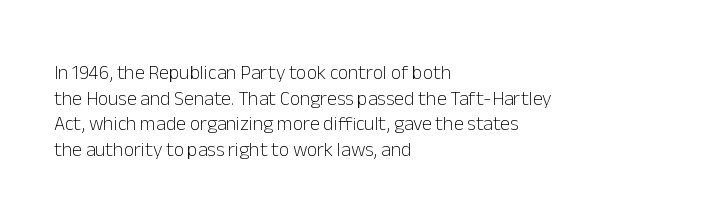
Q: Is the text bold? A: No.
Q: Is the text italic (slanted)? A: No, it is upright.
Q: Is the text underlined? A: No.
Q: How is the paragraph aligned? A: Left-aligned.
Q: Is the spacing between letters normal or unusually wide? A: Normal.
Q: Is the spacing between lines tight, normal or loose? A: Normal.
